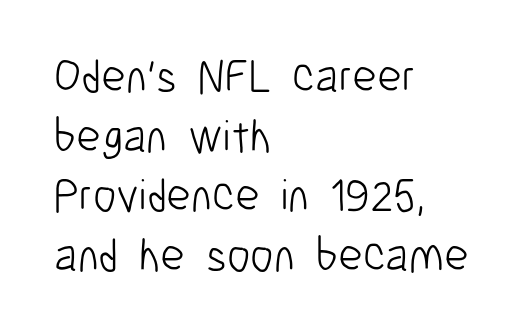
The image shows 47 px light, condensed sans-serif type, upright; set left-aligned, normal line spacing (1.27x), normal letter spacing, not underlined; low stroke contrast and a medium x-height.
